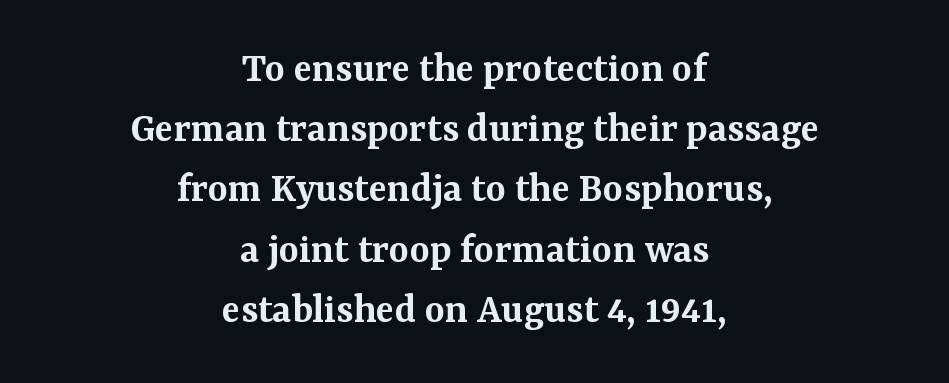
Small tapered or slab feet sit at the stroke ends, so this counts as serif. Tall strokes in this sample are plumb rather than angled. Set as a demibold, roughly 600 on the weight scale. A student would call this center alignment; a typographer would say set centered. The letters advance in unequal steps, a hallmark of proportional type. Clear beneath every line of the passage.
